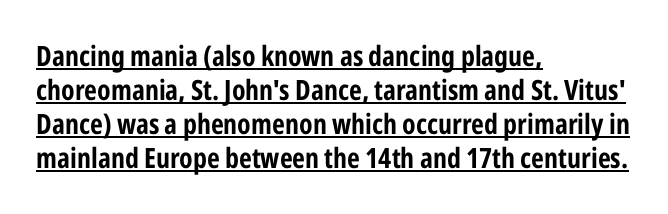
The image shows 28 px condensed sans-serif type, upright; set left-aligned, line spacing 1.22x, normal letter spacing, underlined; low stroke contrast and a medium x-height.
